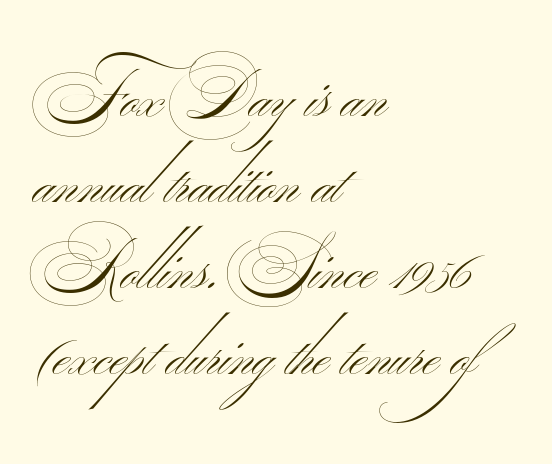
What kind of face is this? One without serifs — a sans. The gap between lines stays unmarked. Vertical stems look standard width or narrower in stroke. Each line starts at the same left margin while the right side varies.
